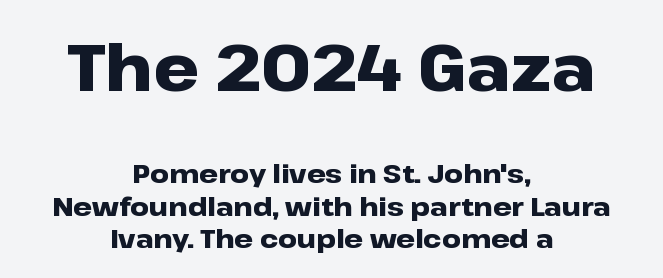
Q: Is the text bold? A: Yes.
Q: Is the text italic (slanted)? A: No, it is upright.
Q: Is the typeface a serif or a sans-serif typeface? A: Sans-serif.
Q: Is the text underlined? A: No.
Q: How is the paragraph aligned? A: Centered.
Q: Is the spacing between letters normal or unusually wide? A: Normal.
Q: Is the spacing between lines tight, normal or loose? A: Normal.
Q: Which block of text is set in a larger size, the first (top) or the second (bottom)? A: The first (top) one.
Q: Width (condensed, normal, or wide)? A: Wide.
Q: Stroke contrast? A: Low.
Q: x-height? A: Medium.
Q: Monospaced? A: No.
